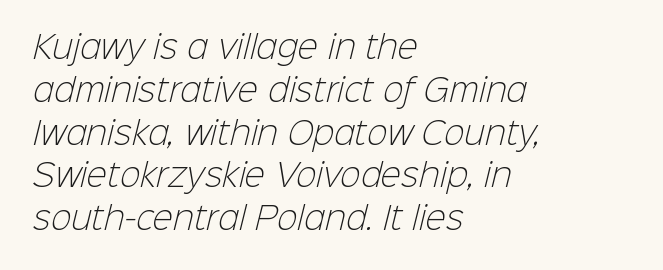
Q: Is the text bold? A: No.
Q: Is the typeface a serif or a sans-serif typeface? A: Sans-serif.
Q: Is the text underlined? A: No.
Q: How is the paragraph aligned? A: Left-aligned.
Q: Is the spacing between letters normal or unusually wide? A: Normal.
Q: Is the spacing between lines tight, normal or loose? A: Normal.
Q: Width (condensed, normal, or wide)? A: Normal.
Q: Stroke contrast? A: Low.
Q: x-height? A: Medium.
Q: Monospaced? A: No.
